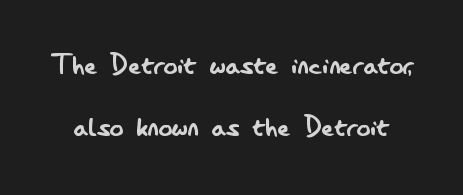
The image shows 34 px regular-weight, condensed sans-serif type, upright; set line spacing 1.81x, normal letter spacing, not underlined; low stroke contrast and a small x-height.
